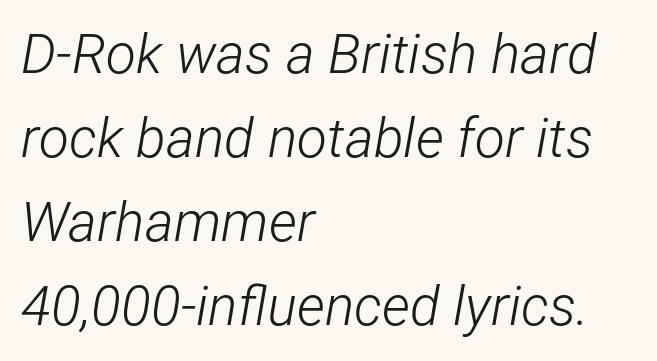
The glyphs look as if they've been sheared to an angle. No extra ink here — the face is not bold. These lines are rendered in a variable-pitch font. This sample keeps an unexceptional amount of space between lines.
